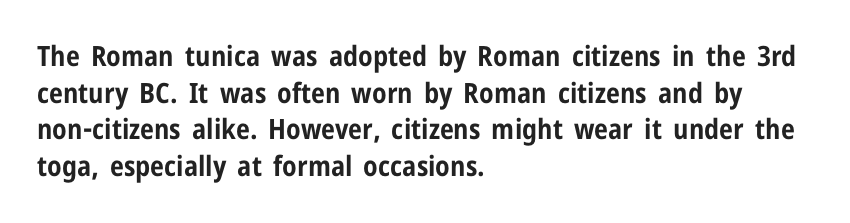
{"serif": "no", "italic": "no", "bold": "yes", "weight": "bold", "width": "condensed", "stroke_contrast": "low", "x_height": "medium", "monospaced": "no", "underline": "no", "align": "left", "line_spacing": "normal", "line_spacing_ratio": 1.31, "letter_spacing": "normal", "letter_spacing_em": 0.0, "glyph_px": 28}
